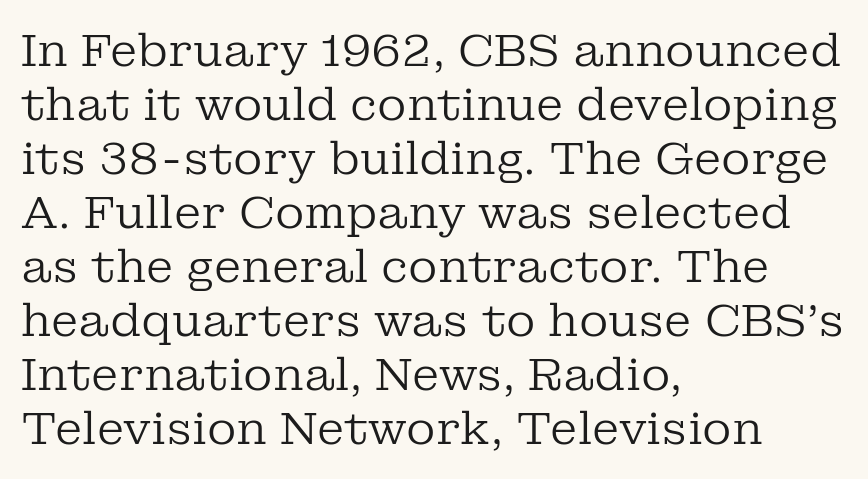
Varying glyph widths throughout — classic text-font behaviour. Weight: in the light-to-regular range. The space directly below the letters is spotless. Stroke terminals: seriffed.
